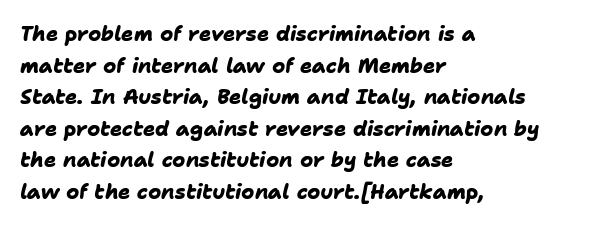
The image shows 20 px bold type; set left-aligned, normal line spacing (1.58x), normal letter spacing, not underlined.
